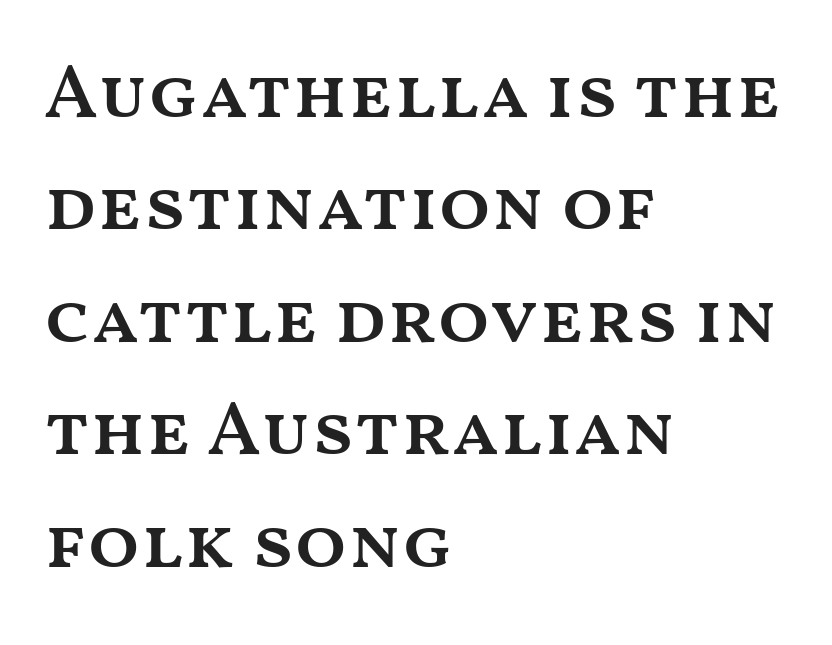
The image shows 76 px semibold, wide type, upright; set left-aligned, normal line spacing (1.48x), normal letter spacing, not underlined; medium stroke contrast and a medium x-height.
